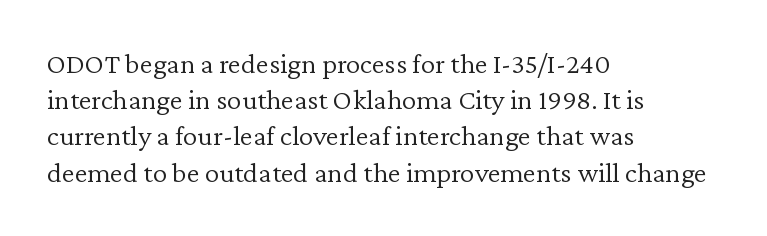
Q: Is the text bold? A: No.
Q: Is the text italic (slanted)? A: No, it is upright.
Q: Is the typeface a serif or a sans-serif typeface? A: Serif.
Q: Is the text underlined? A: No.
Q: How is the paragraph aligned? A: Left-aligned.
Q: Is the spacing between letters normal or unusually wide? A: Normal.
Q: Is the spacing between lines tight, normal or loose? A: Normal.
Q: Width (condensed, normal, or wide)? A: Normal.
Q: Stroke contrast? A: Low.
Q: x-height? A: Medium.
Q: Monospaced? A: No.
